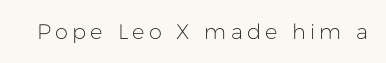
Italic? Not at all — the glyphs are vertical. The zone under the glyphs is completely vacant. Letter spacing: wide. Nothing heavy about these letters — not bold at all.
